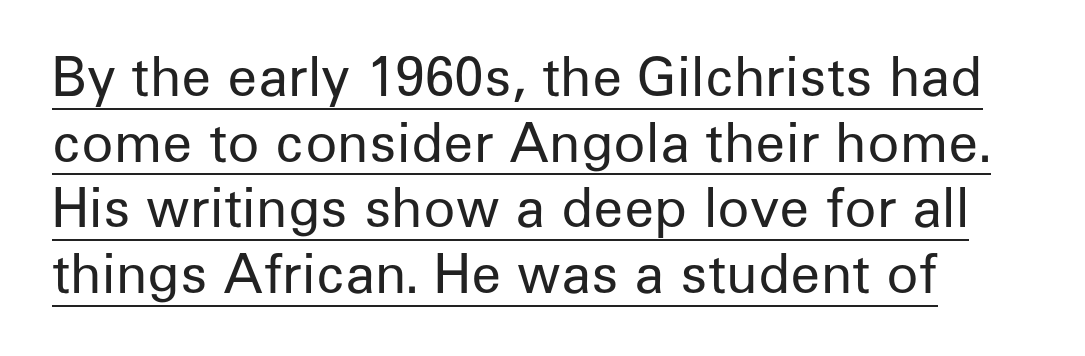
Weight: in the light-to-regular range. Grotesque or geometric, the face here clearly has no serifs. The face used here is rendered with its standard letterfit. Like a heading marked for emphasis, these lines bear an underscore. Designer's note — italics off, roman on. Proportional: the letters do not fall into vertical columns.
